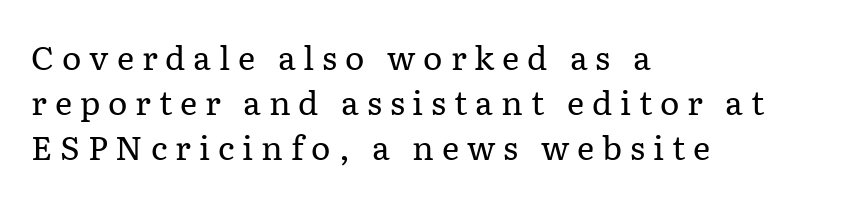
The image shows 33 px regular-weight serif type, upright; set left-aligned, normal line spacing (1.36x), unusually wide letter spacing (+0.24 em), not underlined; low stroke contrast and a medium x-height.
